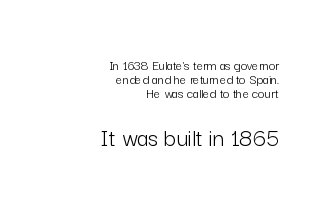
Letter spacing: default. Reading down the block, your eye finds every line finishing at a fixed right position. The specimen reads as upright at a glance. These two chunks differ in scale, with the bottom chunk taking the larger measure.
